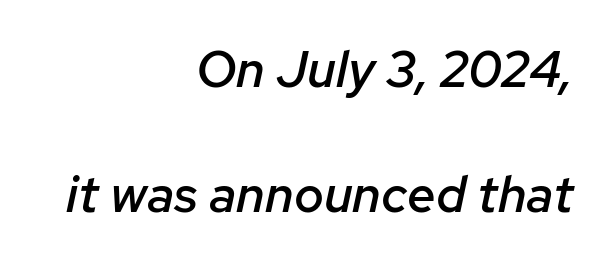
The paragraph shown leans on its right margin. The face used here has a pronounced slope to its letters. You could call the tracking neutral — neither tight nor loose. I'd describe the lettering as semibold — firm but not a full bold. The baseline area is clear. Do the characters align in a grid? No, the font is proportional.
